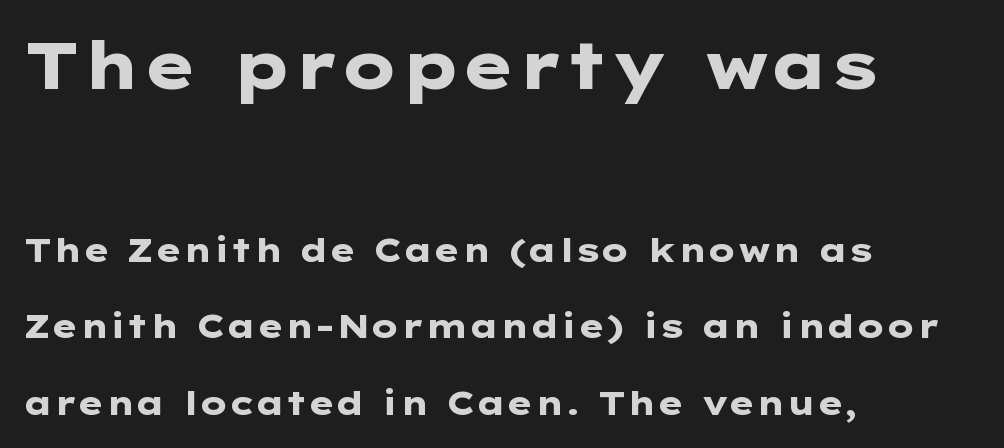
Ordinary non-slanted type is in use. Widely set lines give the paragraph a tall, airy silhouette. How heavy is the stroke? Heavy — this is a bold. The text block is weighted toward the left margin, trailing off unevenly rightward. Descender tails drop into unmarked territory. The typeface chosen for these lines omits serifs.
